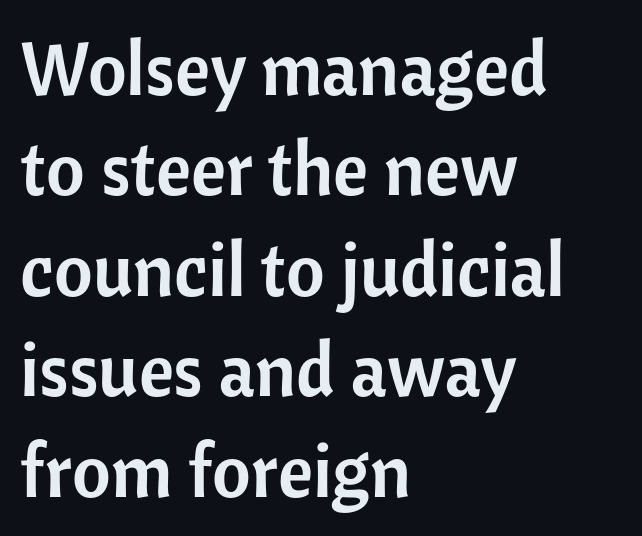
{"serif": "no", "italic": "no", "width": "normal", "stroke_contrast": "low", "x_height": "medium", "monospaced": "no", "underline": "no", "align": "left", "line_spacing": "normal", "line_spacing_ratio": 1.34, "letter_spacing": "normal", "letter_spacing_em": 0.0, "glyph_px": 75}
